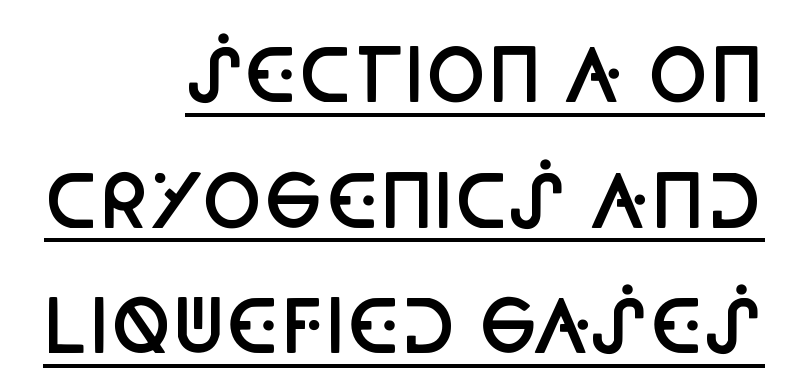
The specimen reads as upright at a glance. No feet cap the strokes, marking this as sans-serif type. A baseline rule has been typeset under these characters. These words are printed semibold, heavier than regular yet not bold. Caption: standard tracking, unaltered. Caption: multi-line text, flush right, ragged left.
